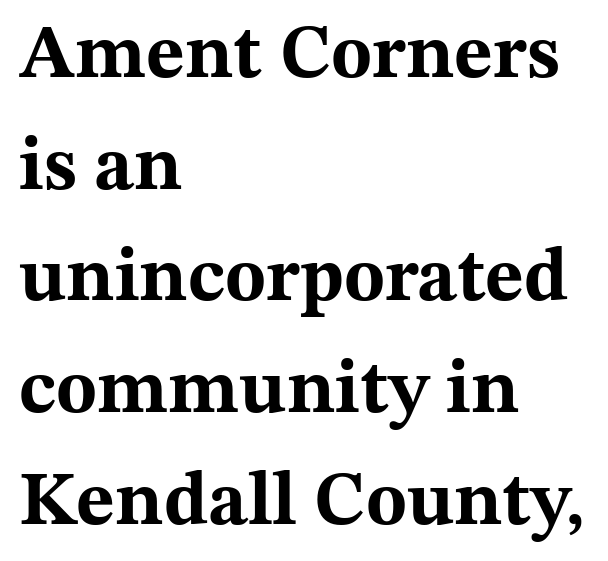
Q: Is the text bold? A: Yes.
Q: Is the text italic (slanted)? A: No, it is upright.
Q: Is the typeface a serif or a sans-serif typeface? A: Serif.
Q: Is the text underlined? A: No.
Q: How is the paragraph aligned? A: Left-aligned.
Q: Is the spacing between letters normal or unusually wide? A: Normal.
Q: Is the spacing between lines tight, normal or loose? A: Normal.
Q: Width (condensed, normal, or wide)? A: Wide.
Q: Stroke contrast? A: Medium.
Q: x-height? A: Medium.
Q: Monospaced? A: No.
